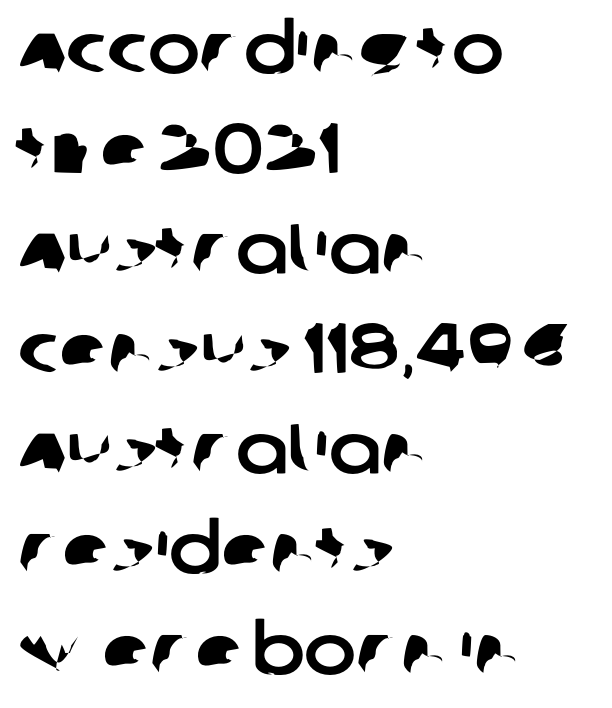
The image shows 70 px sans-serif type; set left-aligned, normal line spacing (1.43x), normal letter spacing, not underlined; low stroke contrast and a large x-height.
